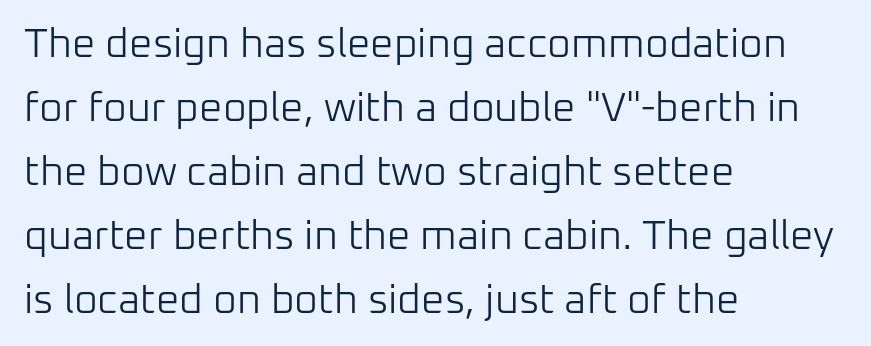
{"serif": "no", "italic": "no", "bold": "no", "weight": "light", "width": "normal", "stroke_contrast": "low", "x_height": "medium", "monospaced": "no", "underline": "no", "align": "left", "line_spacing": "normal", "line_spacing_ratio": 1.56, "letter_spacing": "normal", "letter_spacing_em": 0.0, "glyph_px": 41}
